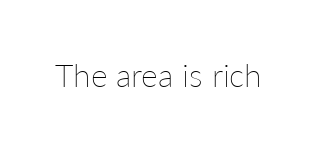
Q: Is the text bold? A: No.
Q: Is the text italic (slanted)? A: No, it is upright.
Q: Is the text underlined? A: No.
Q: Is the spacing between letters normal or unusually wide? A: Normal.
Q: Width (condensed, normal, or wide)? A: Normal.
Q: Stroke contrast? A: Low.
Q: x-height? A: Medium.
Q: Monospaced? A: No.
